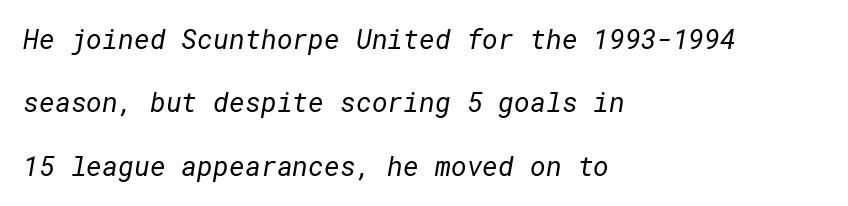
Line spacing here is loose. Alignment: flush left. The gap between lines stays unmarked. Between one letter and the next there's only the usual sliver of space. Weight: in the light-to-regular range.
